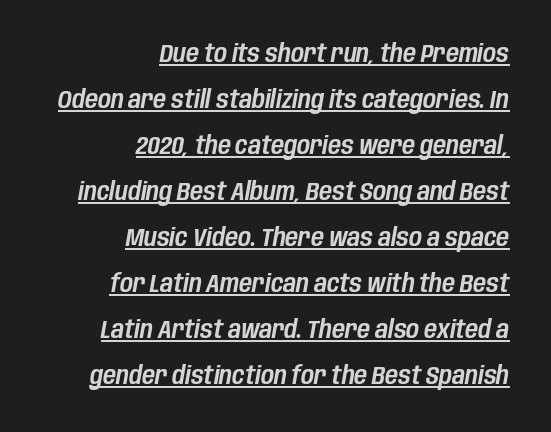
The image shows 25 px text type, italic (leaning right); set right-aligned, line spacing 1.84x, normal letter spacing, underlined.
